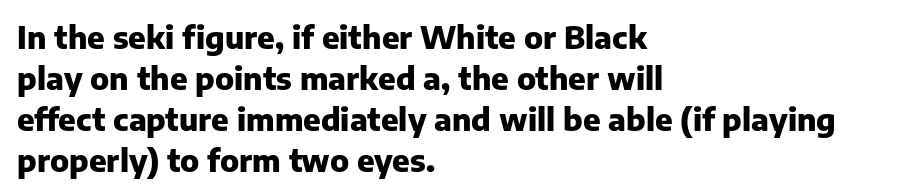
Do the characters align in a grid? No, the font is proportional. Classification — sans serif. Emphasis by weight is at full strength: bold. Summary of vertical rhythm: regular, with standard interline spacing.
